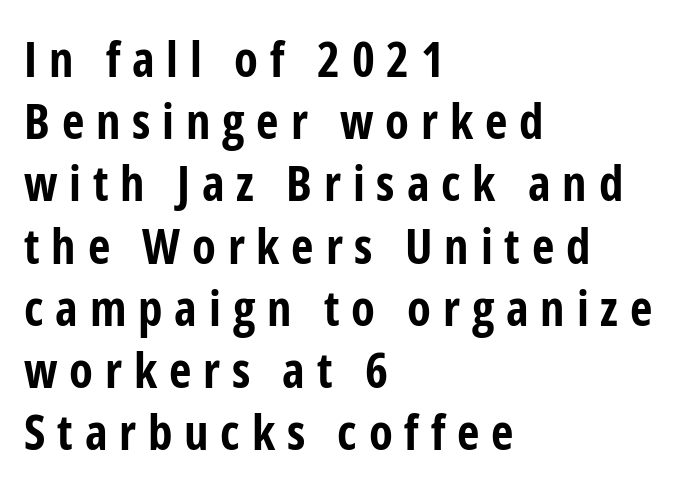
This sample uses an upright cut, with every glyph sitting square on the baseline. Each word looks stretched out because of the extra space between its letters. Heavy-handed strokes throughout: this text is bold. These lines are rendered in a variable-pitch font.
